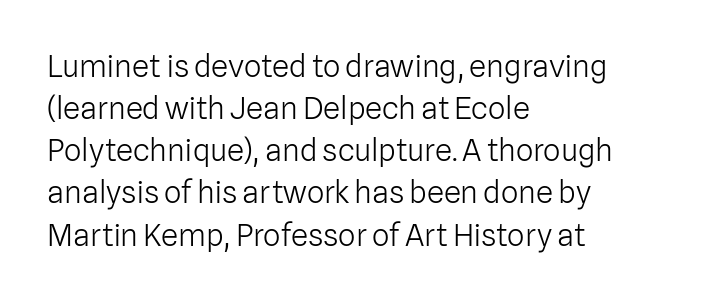
Q: Is the text bold? A: No.
Q: Is the text italic (slanted)? A: No, it is upright.
Q: Is the typeface a serif or a sans-serif typeface? A: Sans-serif.
Q: Is the text underlined? A: No.
Q: How is the paragraph aligned? A: Left-aligned.
Q: Is the spacing between letters normal or unusually wide? A: Normal.
Q: Is the spacing between lines tight, normal or loose? A: Normal.
Q: Width (condensed, normal, or wide)? A: Normal.
Q: Stroke contrast? A: Low.
Q: x-height? A: Medium.
Q: Monospaced? A: No.
